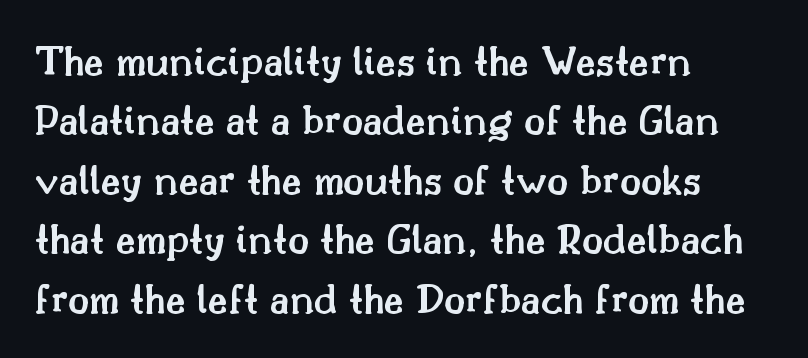
{"serif": "yes", "italic": "no", "bold": "semi", "weight": "semibold", "width": "normal", "stroke_contrast": "medium", "x_height": "small", "monospaced": "no", "underline": "no", "align": "left", "line_spacing": "normal", "line_spacing_ratio": 1.35, "letter_spacing": "normal", "letter_spacing_em": 0.0, "glyph_px": 44}
